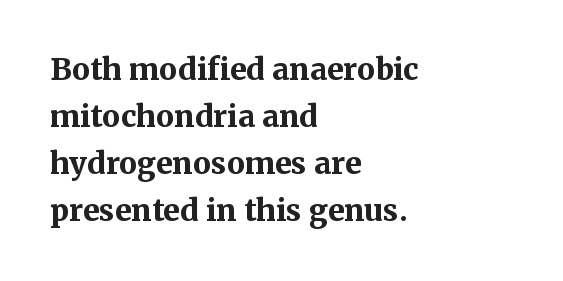
{"serif": "yes", "italic": "no", "bold": "yes", "weight": "bold", "width": "normal", "stroke_contrast": "medium", "x_height": "medium", "monospaced": "no", "underline": "no", "align": "left", "line_spacing": "normal", "line_spacing_ratio": 1.57, "letter_spacing": "normal", "letter_spacing_em": 0.0, "glyph_px": 30}
